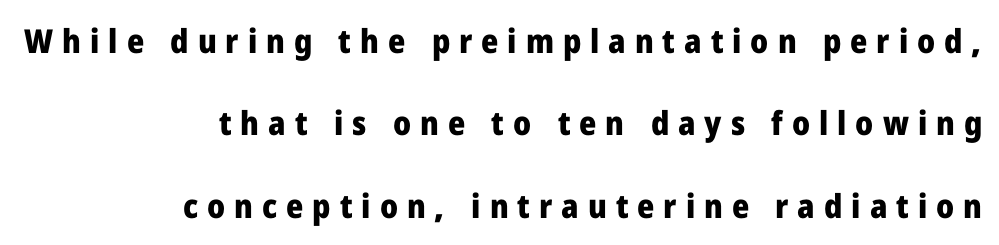
{"serif": "no", "italic": "no", "bold": "yes", "weight": "heavy", "width": "normal", "stroke_contrast": "low", "x_height": "medium", "monospaced": "no", "underline": "no", "align": "right", "line_spacing": "loose", "line_spacing_ratio": 2.5, "letter_spacing": "wide", "letter_spacing_em": 0.27, "glyph_px": 33}
